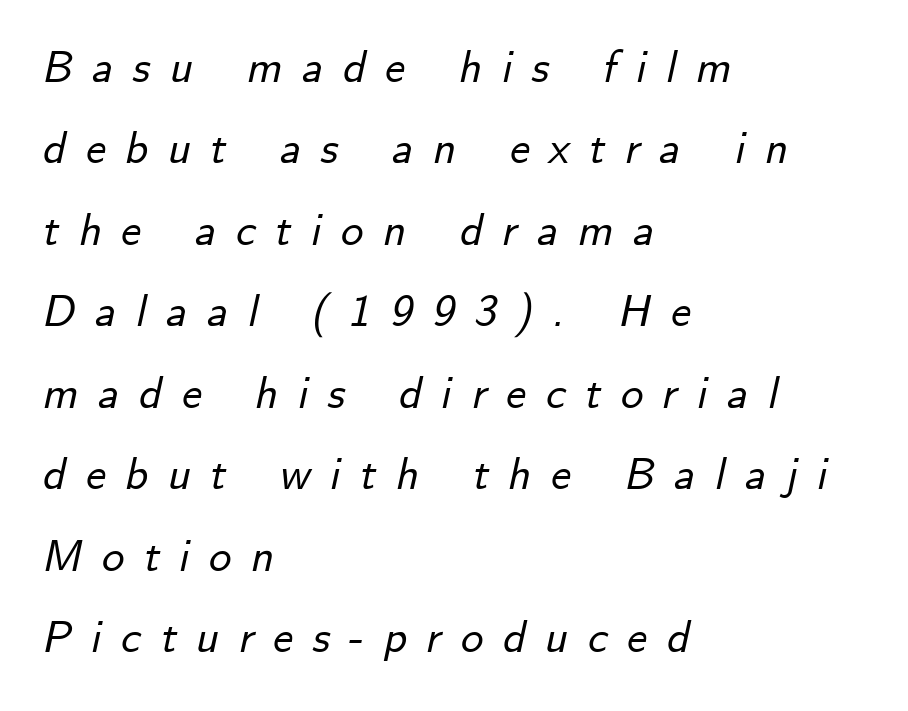
{"italic": "yes", "lean": "right", "slant_degrees": 12, "width": "normal", "stroke_contrast": "low", "x_height": "small", "monospaced": "no", "underline": "no", "align": "left", "line_spacing_ratio": 1.81, "letter_spacing": "wide", "letter_spacing_em": 0.43, "glyph_px": 45}
